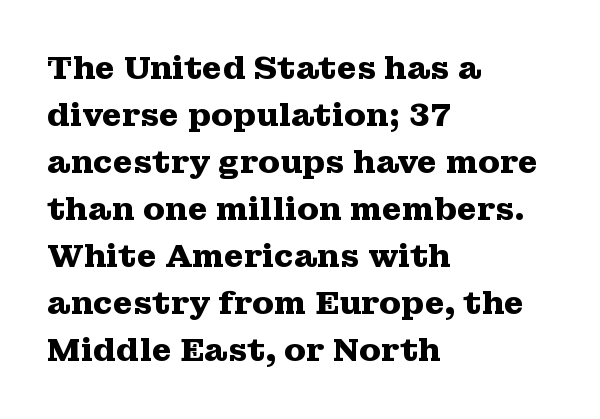
Is the letter spacing exaggerated? No — it looks like the ordinary default. The leading is moderate, giving the passage an even texture. Emphasis by weight is at full strength: bold. It's the straight-up-and-down kind of type. The glyphs in this specimen are seriffed. Visually the block forms a straight wall on the left and a jagged coastline on the right.
